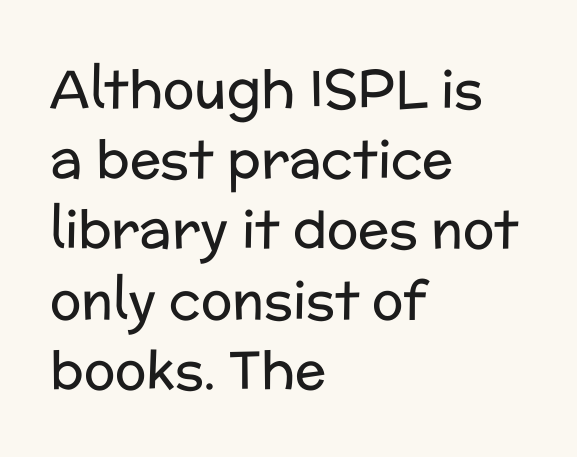
The image shows 52 px regular-weight sans-serif type, upright; set left-aligned, normal line spacing (1.35x), normal letter spacing, not underlined; low stroke contrast and a medium x-height.
